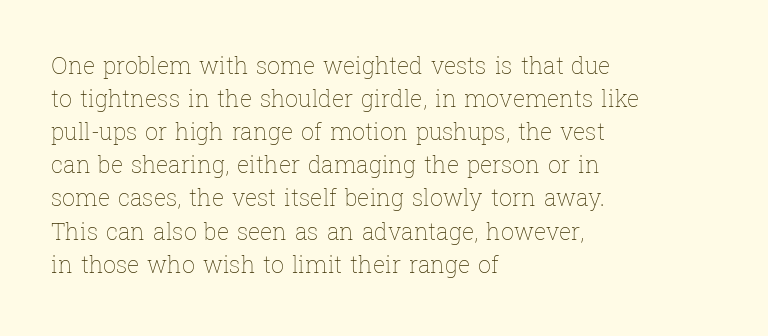
The image shows 23 px text type, upright; set left-aligned, normal line spacing (1.44x), normal letter spacing, not underlined.
